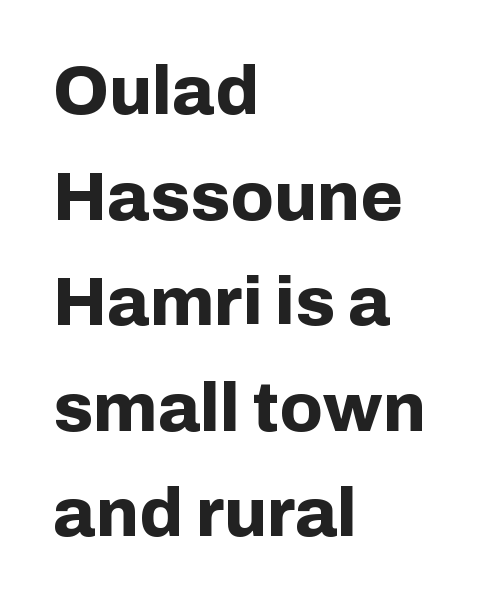
Q: Is the text bold? A: Yes.
Q: Is the text italic (slanted)? A: No, it is upright.
Q: Is the typeface a serif or a sans-serif typeface? A: Sans-serif.
Q: Is the text underlined? A: No.
Q: How is the paragraph aligned? A: Left-aligned.
Q: Is the spacing between letters normal or unusually wide? A: Normal.
Q: Is the spacing between lines tight, normal or loose? A: Normal.
Q: Width (condensed, normal, or wide)? A: Normal.
Q: Stroke contrast? A: Low.
Q: x-height? A: Medium.
Q: Monospaced? A: No.
